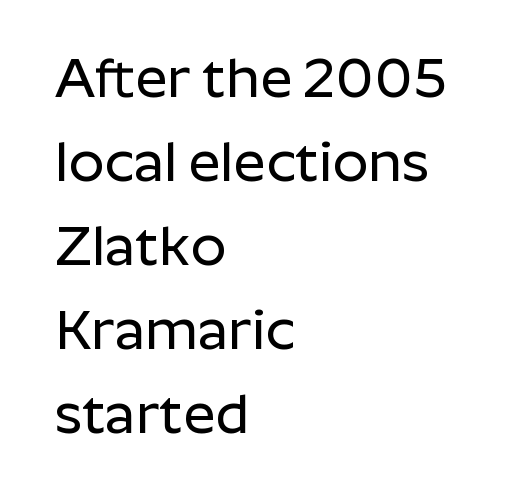
The image shows 56 px sans-serif type, upright; set left-aligned, normal line spacing (1.5x), normal letter spacing, not underlined; low stroke contrast and a medium x-height.
